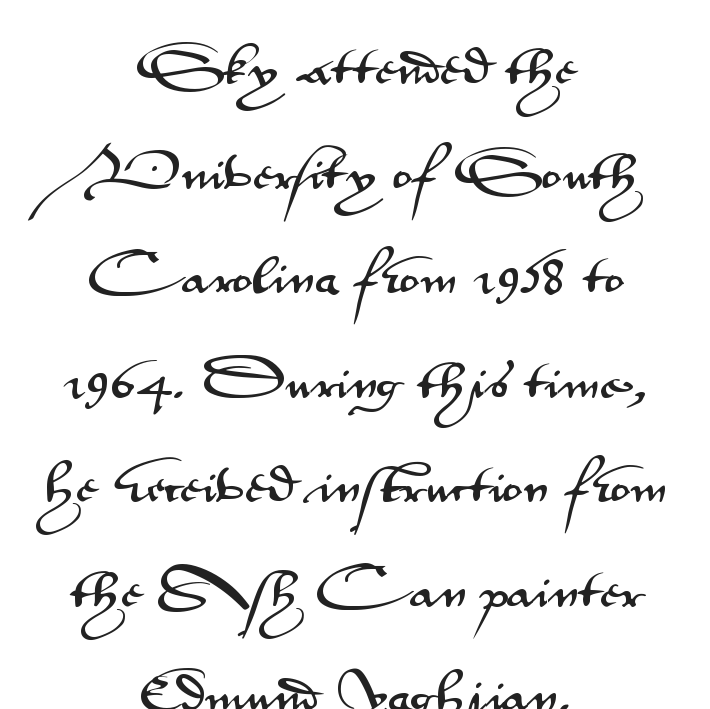
Unlike a traditional serif, this face leaves its strokes unadorned. Note the varied advance widths — an 'i' is clearly narrower than an 'm'. Honestly, the rows look like they've been pulled way apart.
